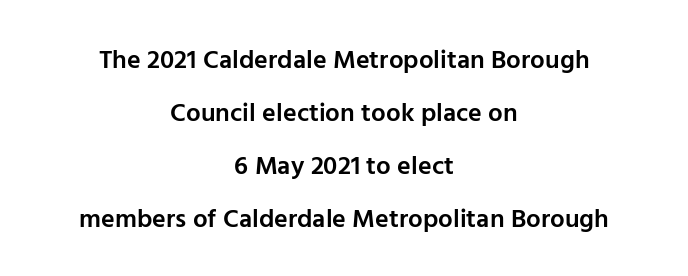
Strokes here are thickened, but only to semibold level. Line spacing here is loose. Glance below the letters and you will spot only blank space. Every stem runs plumb, perpendicular to the baseline.
